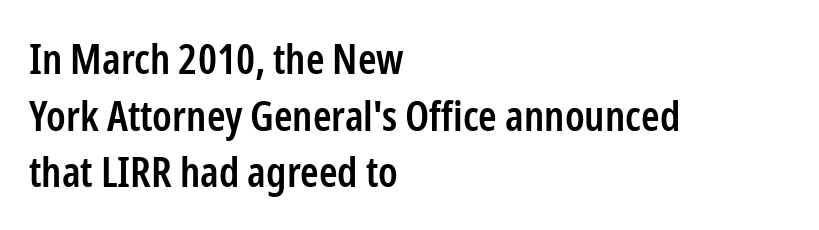
Unmarked baselines from the first word to the last. Each letter's strokes conclude bluntly, with no projecting serifs. Spacing verdict: proportional, widths tailored to each character. The passage shown stacks its lines at a standard gap. The passage is arranged the way most books set body copy — flush left.
